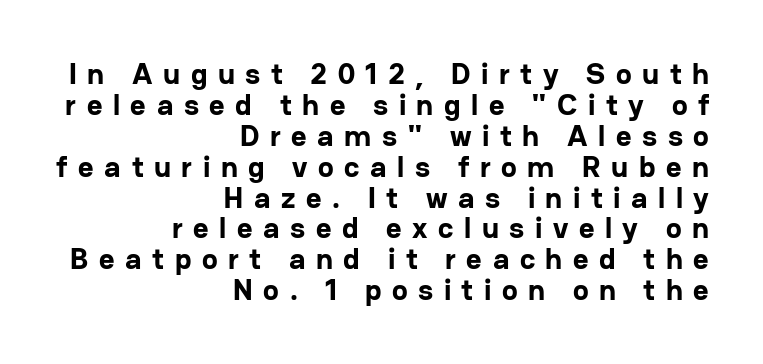
Q: Is the text bold? A: Yes.
Q: Is the text italic (slanted)? A: No, it is upright.
Q: Is the typeface a serif or a sans-serif typeface? A: Sans-serif.
Q: Is the text underlined? A: No.
Q: How is the paragraph aligned? A: Right-aligned.
Q: Is the spacing between letters normal or unusually wide? A: Unusually wide.
Q: Is the spacing between lines tight, normal or loose? A: Tight.
Q: Width (condensed, normal, or wide)? A: Normal.
Q: Stroke contrast? A: Low.
Q: x-height? A: Medium.
Q: Monospaced? A: No.
